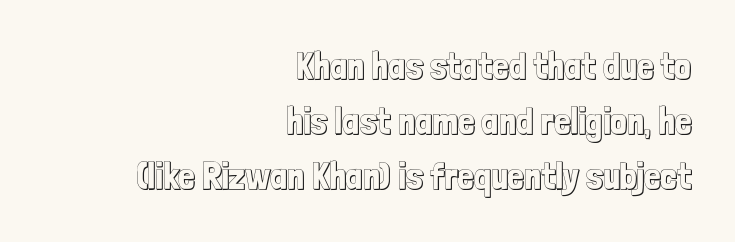
Q: Is the text italic (slanted)? A: No, it is upright.
Q: Is the text underlined? A: No.
Q: How is the paragraph aligned? A: Right-aligned.
Q: Is the spacing between letters normal or unusually wide? A: Normal.
Q: Is the spacing between lines tight, normal or loose? A: Normal.
Q: Width (condensed, normal, or wide)? A: Condensed.
Q: x-height? A: Medium.
Q: Monospaced? A: No.
